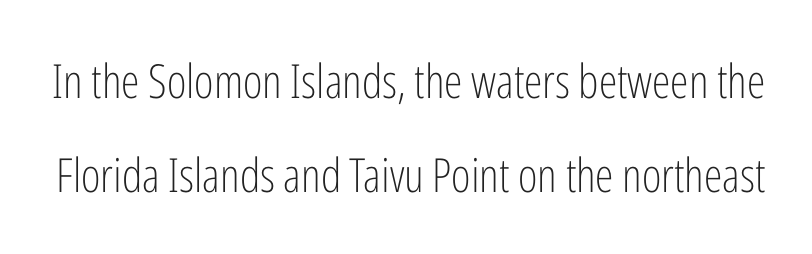
Every character sits straight up, as roman type does. The typeface chosen for these lines omits serifs. Notice the wide empty band between every row — that's loose leading. The passage shown is typed in a proportional face where columns would drift.
